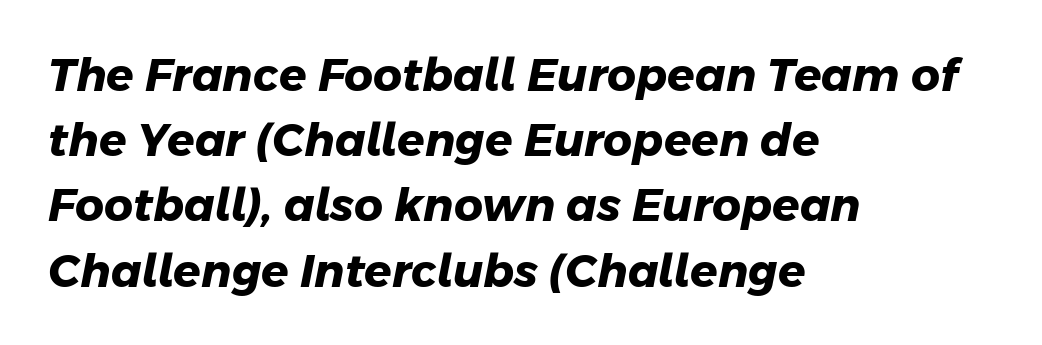
{"serif": "no", "bold": "yes", "weight": "heavy", "width": "normal", "stroke_contrast": "low", "x_height": "medium", "monospaced": "no", "underline": "no", "align": "left", "line_spacing": "normal", "line_spacing_ratio": 1.45, "letter_spacing": "normal", "letter_spacing_em": 0.0, "glyph_px": 45}
